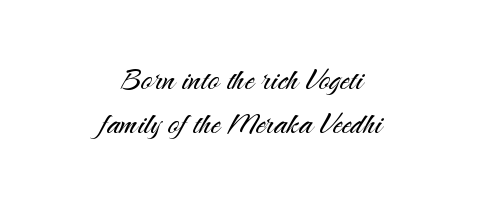
The image shows 38 px light sans-serif type; set centered, tight line spacing (1.15x), normal letter spacing, not underlined; medium stroke contrast and a small x-height.
